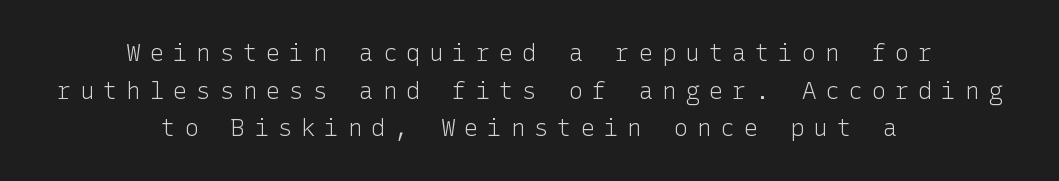
Layout note: lines centered. Students, note that the glyphs here are deliberately spaced far apart. The lines sit at an ordinary, default distance from one another. The letters stand upright; this is a roman face. Descenders are the only things crossing below the line. A quiet, ordinary-to-light weight characterises the typeface.
